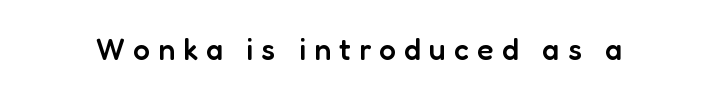
{"serif": "no", "italic": "no", "bold": "semi", "weight": "semibold", "width": "normal", "stroke_contrast": "low", "x_height": "medium", "monospaced": "no", "underline": "no", "letter_spacing": "wide", "letter_spacing_em": 0.27, "glyph_px": 30}
